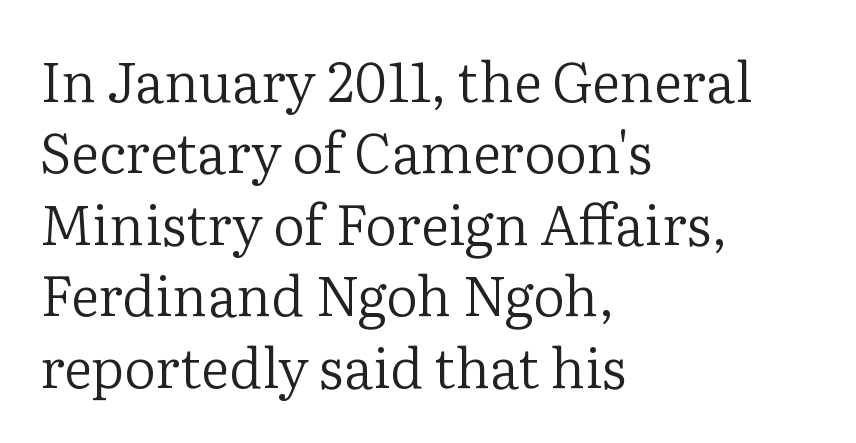
The image shows 55 px regular-weight serif type, upright; set left-aligned, normal line spacing (1.3x), normal letter spacing, not underlined; low stroke contrast and a medium x-height.
